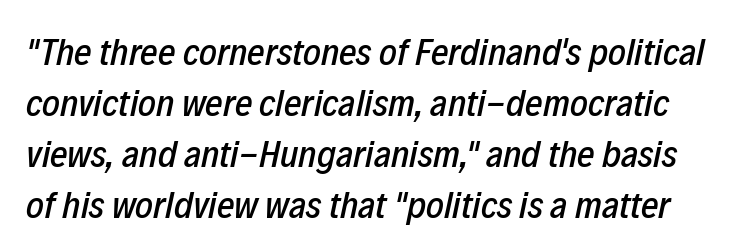
Q: Is the text italic (slanted)? A: Yes, it leans right by about 12 degrees.
Q: Is the text underlined? A: No.
Q: Is the spacing between letters normal or unusually wide? A: Normal.
Q: Is the spacing between lines tight, normal or loose? A: Normal.
Q: Width (condensed, normal, or wide)? A: Condensed.
Q: Stroke contrast? A: Low.
Q: x-height? A: Medium.
Q: Monospaced? A: No.
